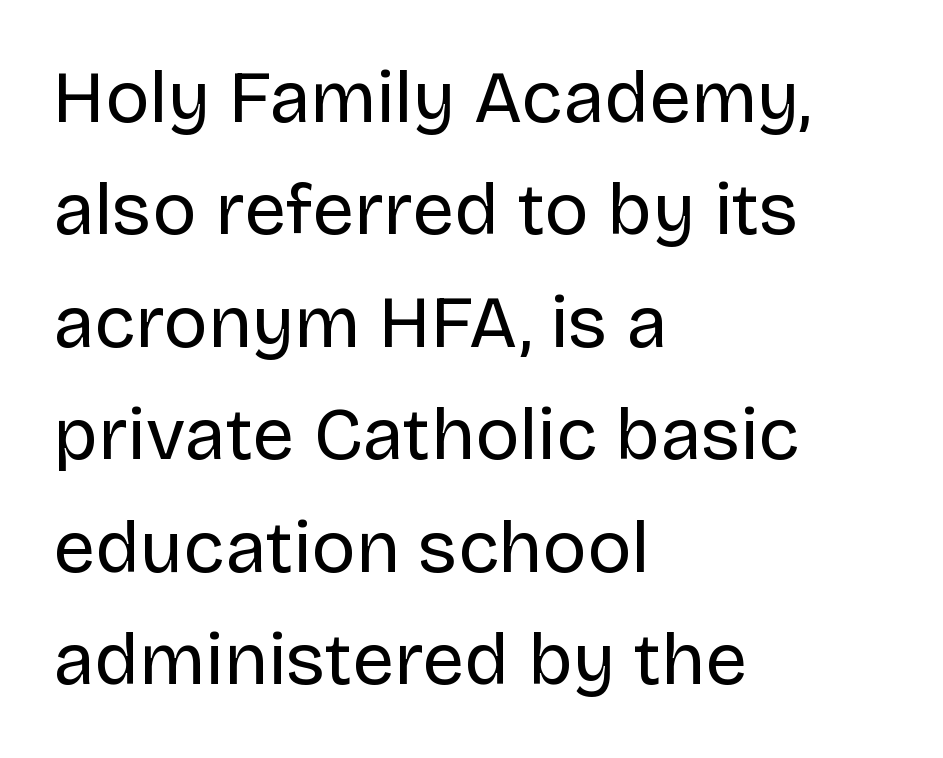
The image shows 74 px regular-weight sans-serif type, upright; set left-aligned, normal line spacing (1.52x), normal letter spacing, not underlined; low stroke contrast and a large x-height.
